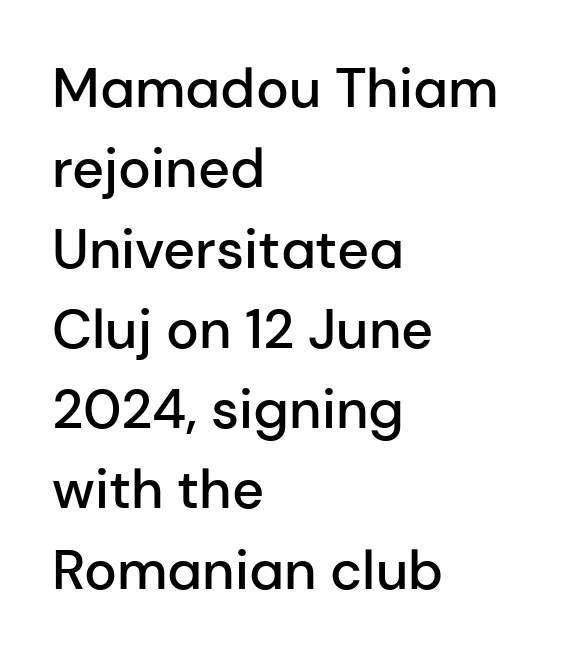
Q: Is the text bold? A: Semi-bold.
Q: Is the text italic (slanted)? A: No, it is upright.
Q: Is the typeface a serif or a sans-serif typeface? A: Sans-serif.
Q: Is the text underlined? A: No.
Q: How is the paragraph aligned? A: Left-aligned.
Q: Is the spacing between letters normal or unusually wide? A: Normal.
Q: Is the spacing between lines tight, normal or loose? A: Normal.
Q: Width (condensed, normal, or wide)? A: Normal.
Q: Stroke contrast? A: Low.
Q: x-height? A: Medium.
Q: Monospaced? A: No.
